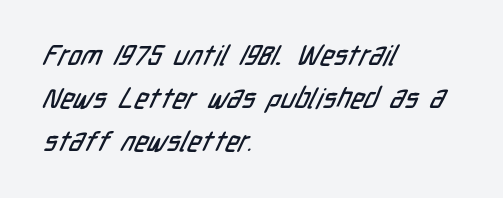
Q: Is the typeface a serif or a sans-serif typeface? A: Sans-serif.
Q: Is the text underlined? A: No.
Q: How is the paragraph aligned? A: Left-aligned.
Q: Is the spacing between letters normal or unusually wide? A: Normal.
Q: Is the spacing between lines tight, normal or loose? A: Normal.
Q: Width (condensed, normal, or wide)? A: Condensed.
Q: Stroke contrast? A: Low.
Q: x-height? A: Medium.
Q: Monospaced? A: No.
